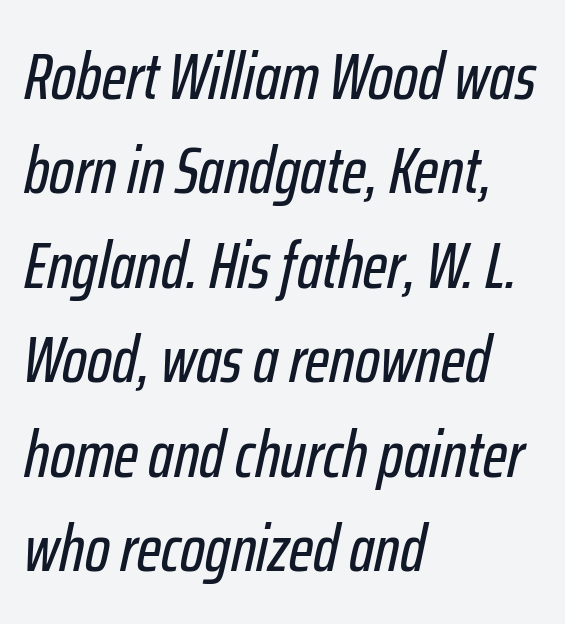
The image shows 66 px condensed type, italic (leaning right); set left-aligned, normal line spacing (1.43x), normal letter spacing, not underlined; low stroke contrast and a medium x-height.
